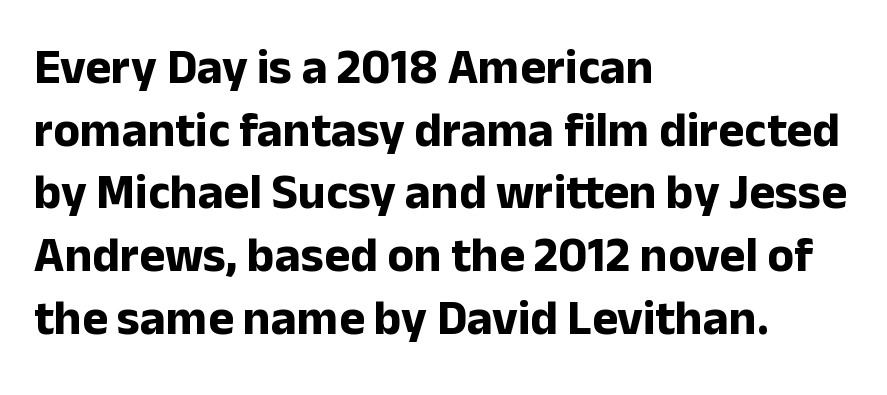
The image shows 49 px bold sans-serif type, upright; set left-aligned, normal line spacing (1.28x), normal letter spacing, not underlined; low stroke contrast and a medium x-height.
